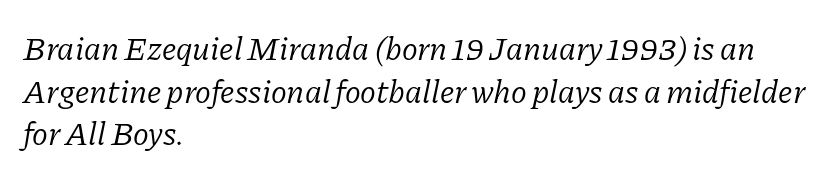
Regular leading. All the whitespace from short lines collects on the right. Small tapered or slab feet sit at the stroke ends, so this counts as serif. Posture: slanted. A clean baseline with only descenders dipping below it.
